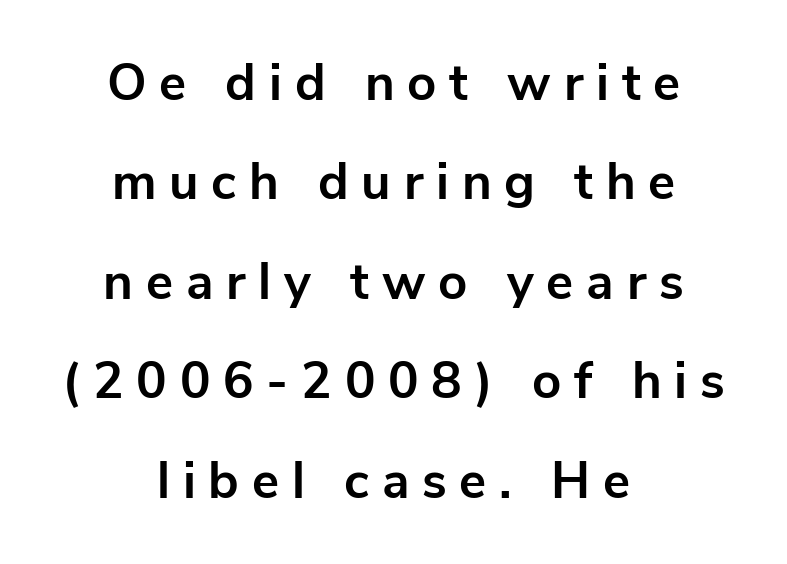
{"serif": "no", "italic": "no", "bold": "yes", "weight": "bold", "width": "normal", "stroke_contrast": "low", "x_height": "medium", "monospaced": "no", "underline": "no", "align": "center", "line_spacing": "loose", "line_spacing_ratio": 1.95, "letter_spacing": "wide", "letter_spacing_em": 0.25, "glyph_px": 51}
